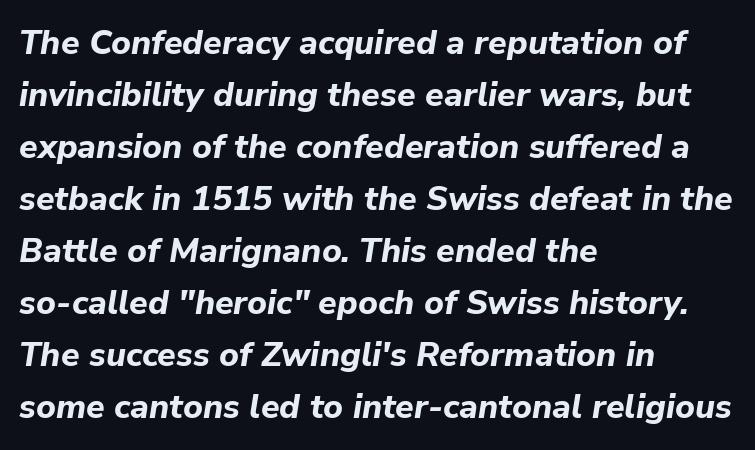
The image shows 34 px bold type, italic (leaning right); set left-aligned, normal line spacing (1.53x), normal letter spacing, not underlined; low stroke contrast and a medium x-height.
